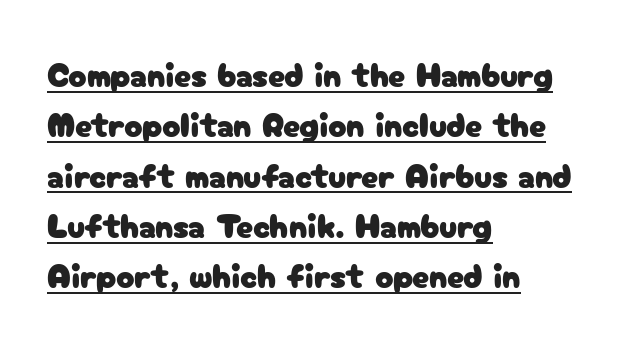
The image shows 34 px sans-serif type, upright; set left-aligned, normal line spacing (1.48x), normal letter spacing, underlined; low stroke contrast and a medium x-height.
